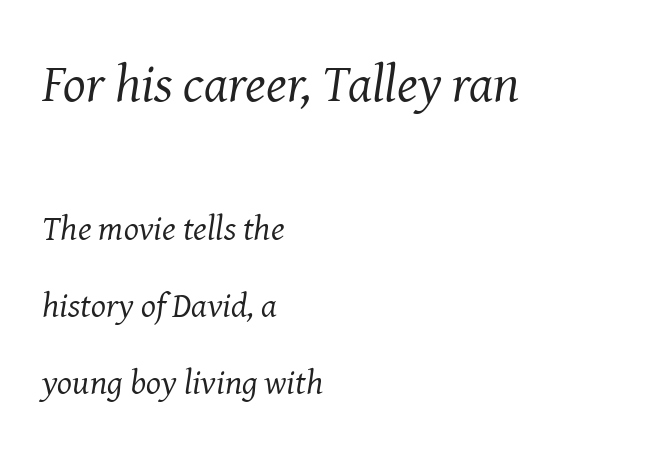
The image shows 53 px regular-weight serif type, italic (leaning right); set left-aligned, loose line spacing (2.2x), normal letter spacing, not underlined; the first (top) block is 1.51x larger; medium stroke contrast and a medium x-height.
